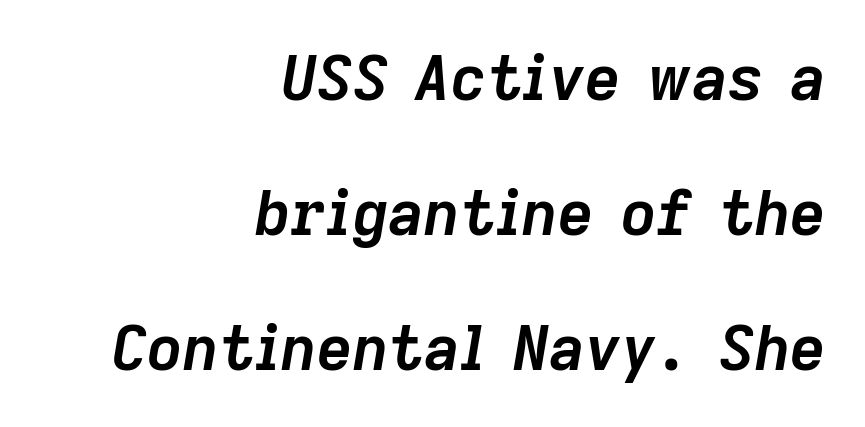
The image shows 62 px semibold type, italic (leaning right); set right-aligned, loose line spacing (2.18x), normal letter spacing, not underlined; low stroke contrast and a medium x-height.
